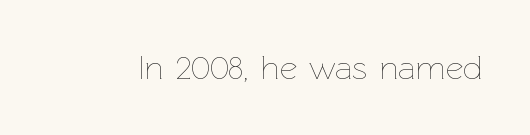
Q: Is the text bold? A: No.
Q: Is the text italic (slanted)? A: No, it is upright.
Q: Is the text underlined? A: No.
Q: Is the spacing between letters normal or unusually wide? A: Normal.
Q: Width (condensed, normal, or wide)? A: Normal.
Q: Stroke contrast? A: Low.
Q: x-height? A: Medium.
Q: Monospaced? A: No.
